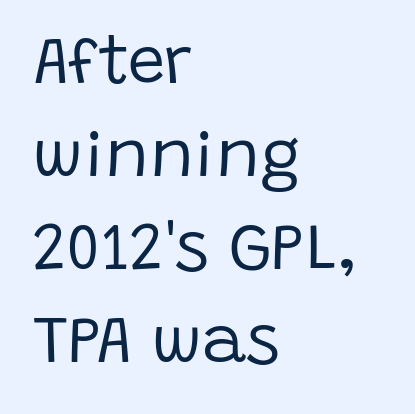
Q: Is the text bold? A: No.
Q: Is the text italic (slanted)? A: No, it is upright.
Q: Is the typeface a serif or a sans-serif typeface? A: Sans-serif.
Q: Is the text underlined? A: No.
Q: How is the paragraph aligned? A: Left-aligned.
Q: Is the spacing between letters normal or unusually wide? A: Normal.
Q: Is the spacing between lines tight, normal or loose? A: Normal.
Q: Width (condensed, normal, or wide)? A: Normal.
Q: Stroke contrast? A: Low.
Q: x-height? A: Large.
Q: Monospaced? A: No.
